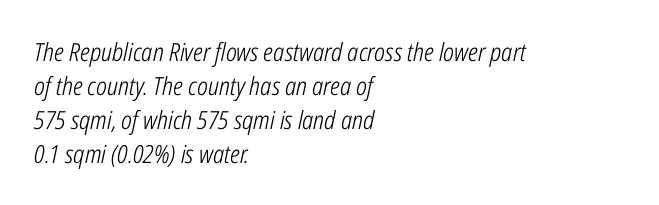
{"italic": "yes", "lean": "right", "slant_degrees": 12, "bold": "no", "underline": "no", "align": "left", "line_spacing": "normal", "line_spacing_ratio": 1.36, "letter_spacing": "normal", "letter_spacing_em": 0.0, "glyph_px": 25}
